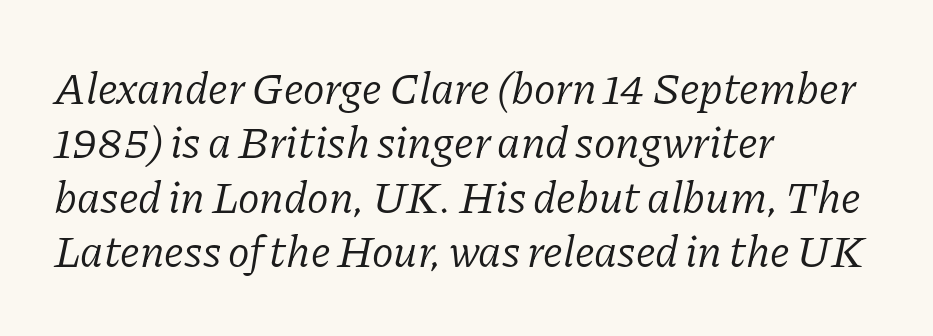
The image shows 45 px light serif type, italic (leaning right); set left-aligned, line spacing 1.21x, normal letter spacing, not underlined; low stroke contrast and a medium x-height.
